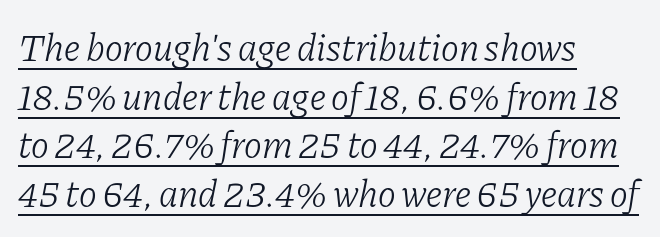
{"serif": "yes", "italic": "yes", "lean": "right", "slant_degrees": 11, "bold": "no", "weight": "light", "width": "normal", "stroke_contrast": "low", "x_height": "medium", "monospaced": "no", "underline": "yes", "align": "left", "line_spacing": "normal", "line_spacing_ratio": 1.28, "letter_spacing": "normal", "letter_spacing_em": 0.0, "glyph_px": 38}
